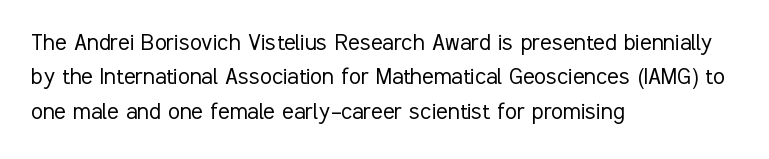
The letterforms sit at book weight or below. Honestly, the letter spacing is just normal — you wouldn't notice it. The type sits square on the baseline with zero lean. Unmarked baselines from the first word to the last. The text block is weighted toward the left margin, trailing off unevenly rightward. The designer left line spacing at the default.
